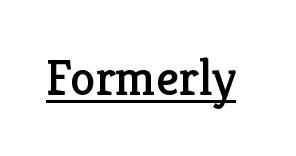
This sample uses an upright cut, with every glyph sitting square on the baseline. The typeface chosen for these lines features serifs. Nobody touched the tracking dial on this one. Emphasis is given by a line drawn under the lettering.
